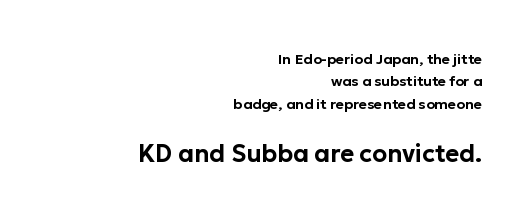
{"italic": "no", "underline": "no", "align": "right", "line_spacing": "normal", "line_spacing_ratio": 1.6, "letter_spacing": "normal", "letter_spacing_em": 0.0, "larger_block": "second", "size_ratio": 1.71, "glyph_px": 24}
